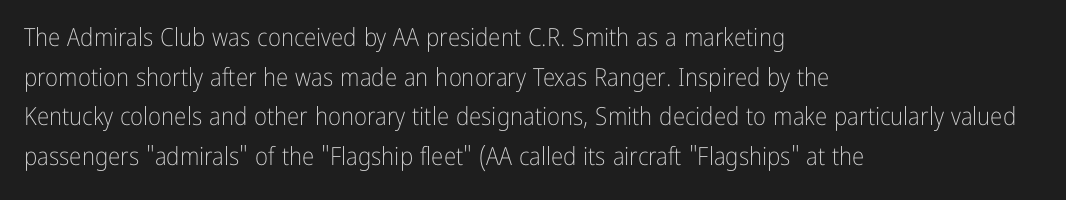
Q: Is the text bold? A: No.
Q: Is the text italic (slanted)? A: No, it is upright.
Q: Is the text underlined? A: No.
Q: How is the paragraph aligned? A: Left-aligned.
Q: Is the spacing between letters normal or unusually wide? A: Normal.
Q: Is the spacing between lines tight, normal or loose? A: Normal.
